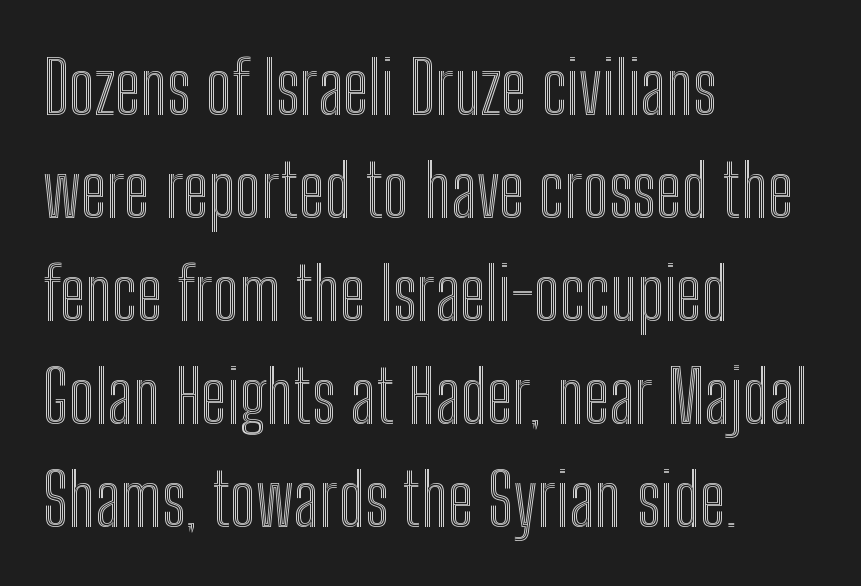
Proportional: the letters do not fall into vertical columns. It's the straight-up-and-down kind of type. In terms of letterspacing, this is plain default setting. Words float on clear page, feet unadorned. This sample is left-justified, so line endings fall wherever the words run out.
